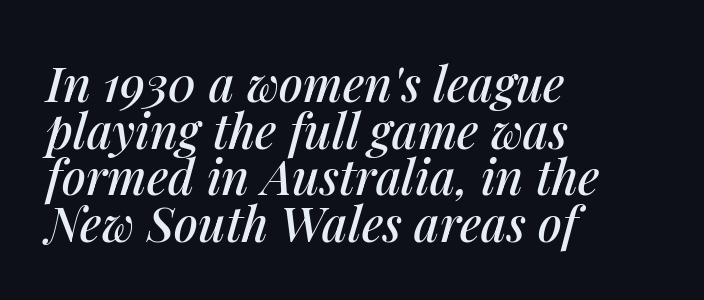
The image shows 48 px text type, italic (leaning right); set left-aligned, tight line spacing (0.97x), normal letter spacing, not underlined; medium stroke contrast and a medium x-height.
